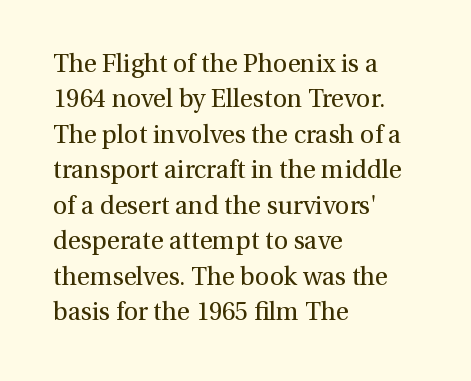
The image shows 25 px text type, upright; set left-aligned, normal line spacing (1.42x), normal letter spacing, not underlined.
